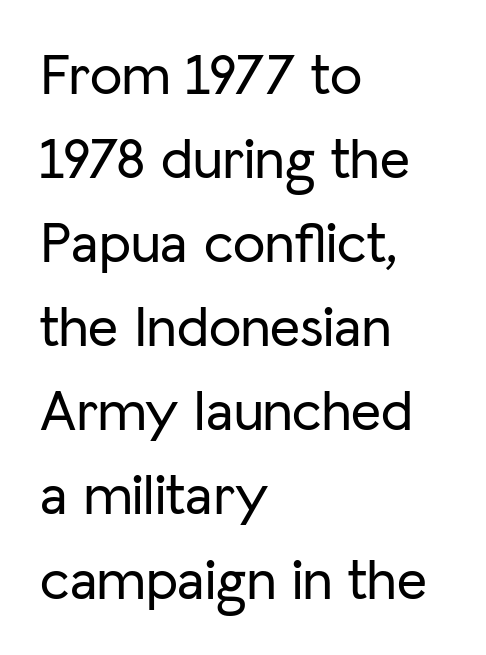
The image shows 58 px sans-serif type, upright; set left-aligned, normal line spacing (1.45x), normal letter spacing, not underlined; low stroke contrast and a medium x-height.
